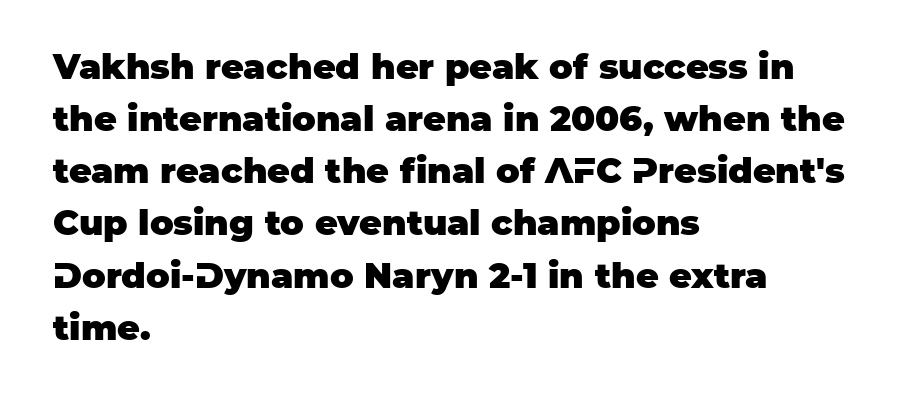
{"serif": "no", "italic": "no", "bold": "yes", "weight": "heavy", "width": "normal", "stroke_contrast": "low", "x_height": "large", "monospaced": "no", "underline": "no", "align": "left", "line_spacing": "normal", "line_spacing_ratio": 1.49, "letter_spacing": "normal", "letter_spacing_em": 0.0, "glyph_px": 35}
